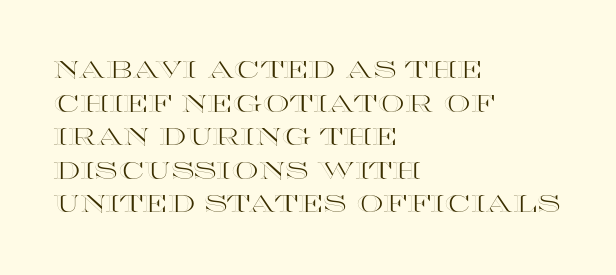
Leading matches the norm, producing a regular column. Every stem runs plumb, perpendicular to the baseline. Underline: absent. In CSS terms this would be text-align: left. Here the glyphs are tracked normally, forming tight word shapes.
